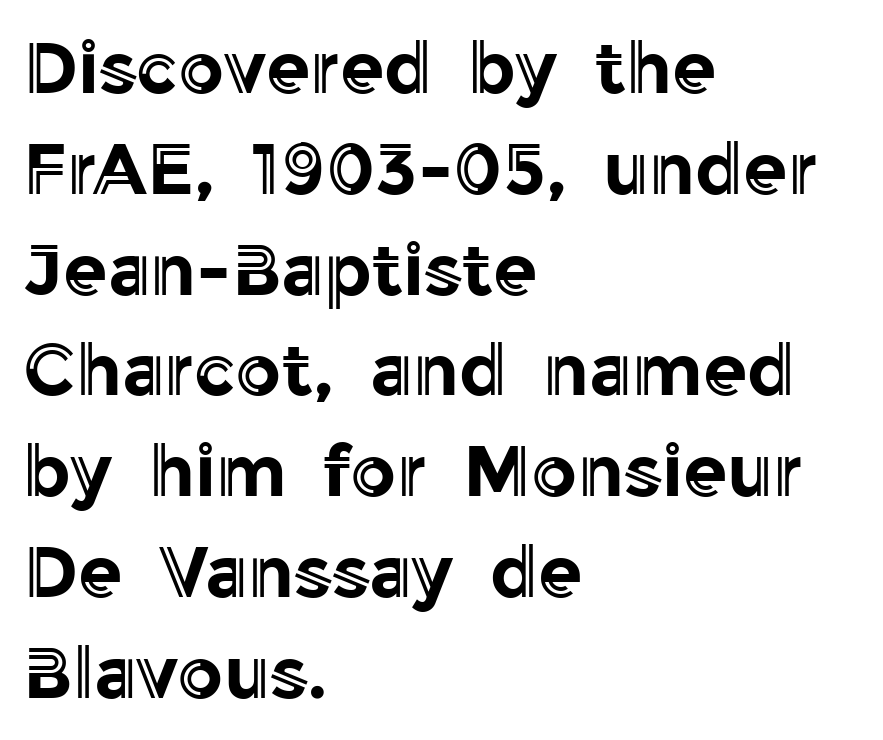
The image shows 72 px text type, upright; set left-aligned, normal line spacing (1.4x), normal letter spacing, not underlined; a medium x-height.
